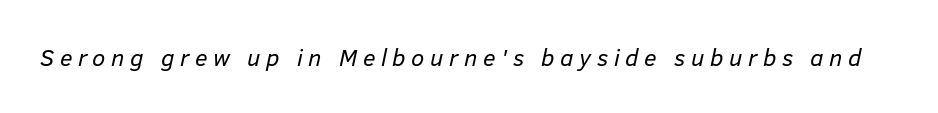
The font sits on the lighter half of the weight spectrum, regular included. Glance below the letters and you will spot only blank space. The typography opts for an oblique posture over an upright one. These lines have a slow, spaced-out rhythm from letter to letter.
